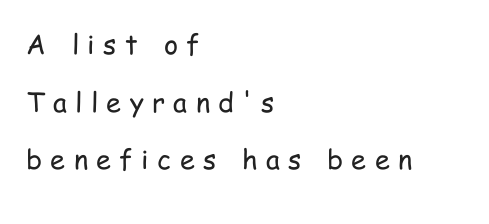
{"italic": "no", "bold": "no", "underline": "no", "align": "left", "line_spacing": "loose", "line_spacing_ratio": 2.13, "letter_spacing": "wide", "letter_spacing_em": 0.31, "glyph_px": 27}
